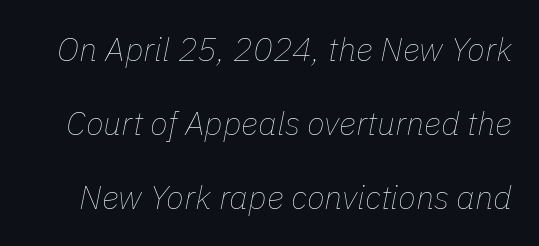
The image shows 33 px thin type, italic (leaning right); set loose line spacing (2.24x), normal letter spacing, not underlined; low stroke contrast and a medium x-height.
